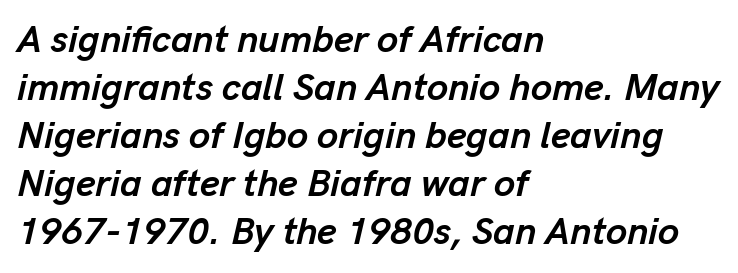
These lines are rendered in a variable-pitch font. Compared with a centered layout, this one pins lines to the left instead. No extra tracking has been applied to these lines. Pretty heavy lettering here — definitely bold. Beneath every word, the page is bare. Compared with typical paragraphs, the rows here are spaced about the same.
